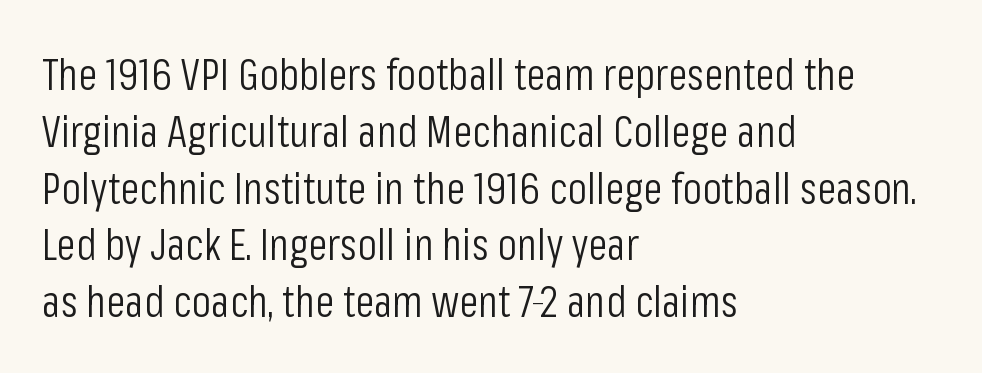
The image shows 44 px light, condensed sans-serif type, upright; set left-aligned, normal line spacing (1.29x), normal letter spacing, not underlined; low stroke contrast and a medium x-height.
